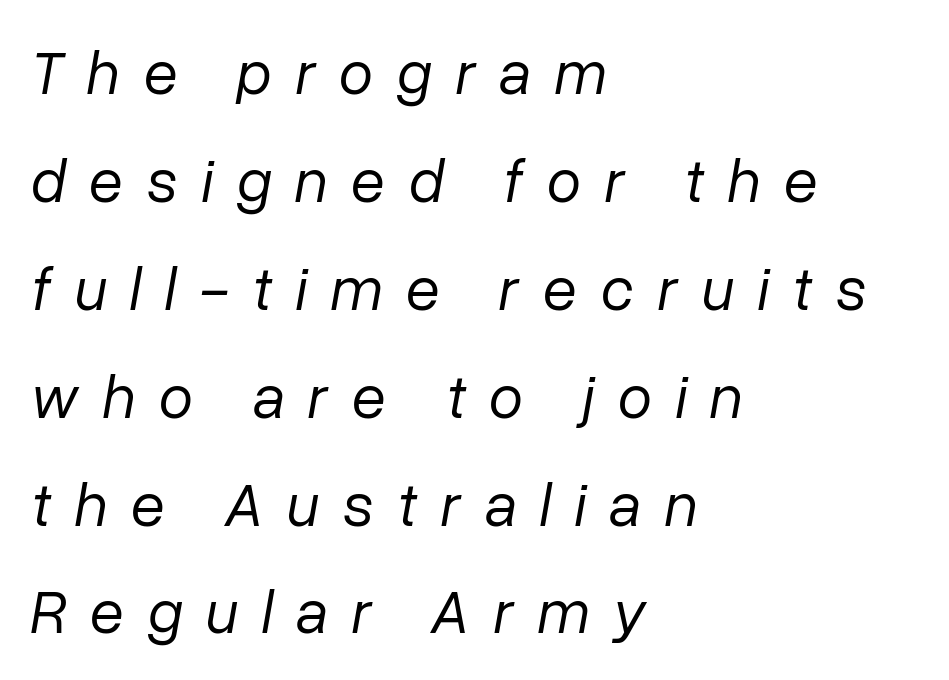
Q: Is the text bold? A: No.
Q: Is the text italic (slanted)? A: Yes, it leans right by about 10 degrees.
Q: Is the text underlined? A: No.
Q: How is the paragraph aligned? A: Left-aligned.
Q: Is the spacing between letters normal or unusually wide? A: Unusually wide.
Q: Width (condensed, normal, or wide)? A: Normal.
Q: Stroke contrast? A: Low.
Q: x-height? A: Medium.
Q: Monospaced? A: No.
